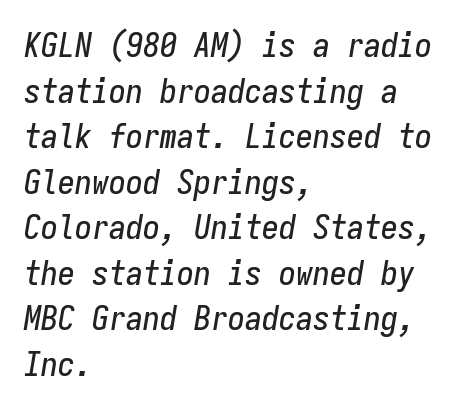
Words float on clear page, feet unadorned. Looking at the ascenders, they clearly lean. The letters march in equal steps, a hallmark of fixed-pitch type. The rag falls on the right side of this text block. Observe the ordinary spacing: letters are neighbours, not strangers. Regarding leading, the lines here are spaced in the standard way.
